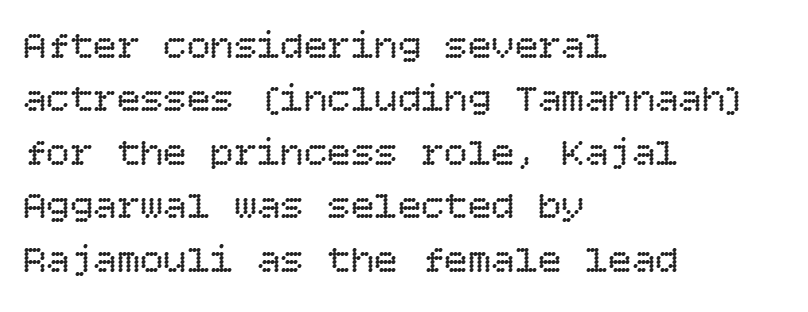
The passage is arranged the way most books set body copy — flush left. The baseline area is clear. You can tell it's not italic because the verticals are truly vertical. Weight: in the light-to-regular range.
